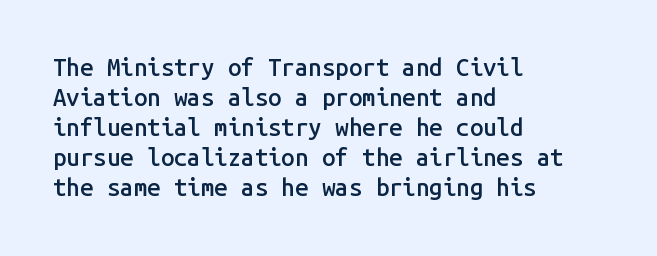
Q: Is the text bold? A: Semi-bold.
Q: Is the text italic (slanted)? A: No, it is upright.
Q: Is the text underlined? A: No.
Q: How is the paragraph aligned? A: Left-aligned.
Q: Is the spacing between letters normal or unusually wide? A: Normal.
Q: Is the spacing between lines tight, normal or loose? A: Normal.
